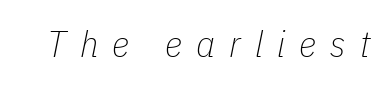
These lines are rendered in a variable-pitch font. Bold? No — there's no thickening of the strokes. Beneath every word, the page is bare. An italicized treatment has been applied to the whole sample. Students, note that the glyphs here are deliberately spaced far apart.
